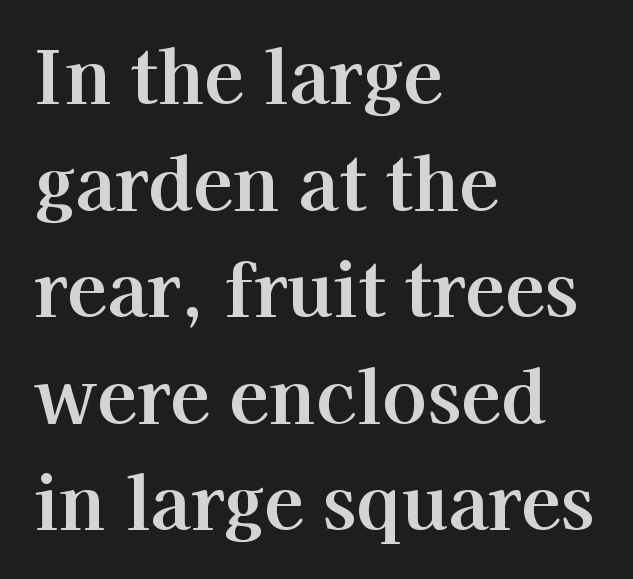
The image shows 74 px serif type, upright; set left-aligned, normal line spacing (1.44x), normal letter spacing, not underlined; high stroke contrast and a medium x-height.
